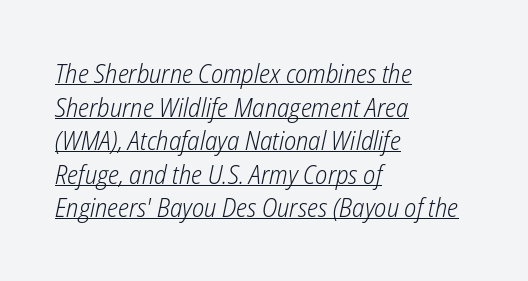
{"italic": "yes", "lean": "right", "slant_degrees": 12, "bold": "no", "underline": "yes", "align": "left", "line_spacing": "normal", "line_spacing_ratio": 1.29, "letter_spacing": "normal", "letter_spacing_em": 0.0, "glyph_px": 26}
